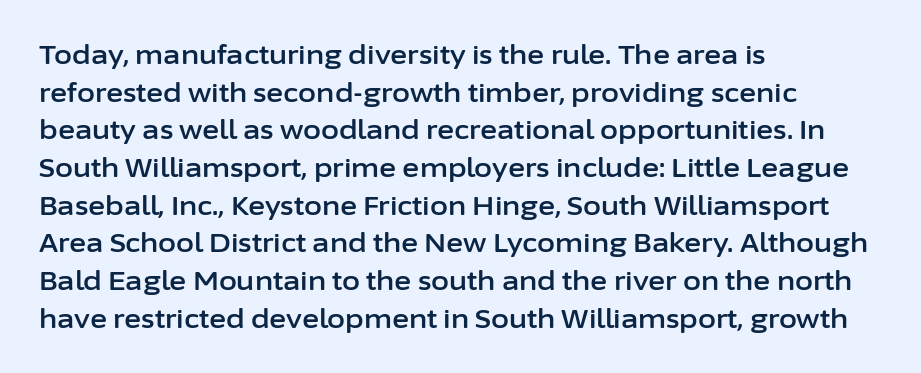
The image shows 26 px text type, upright; set left-aligned, normal line spacing (1.45x), normal letter spacing, not underlined.
